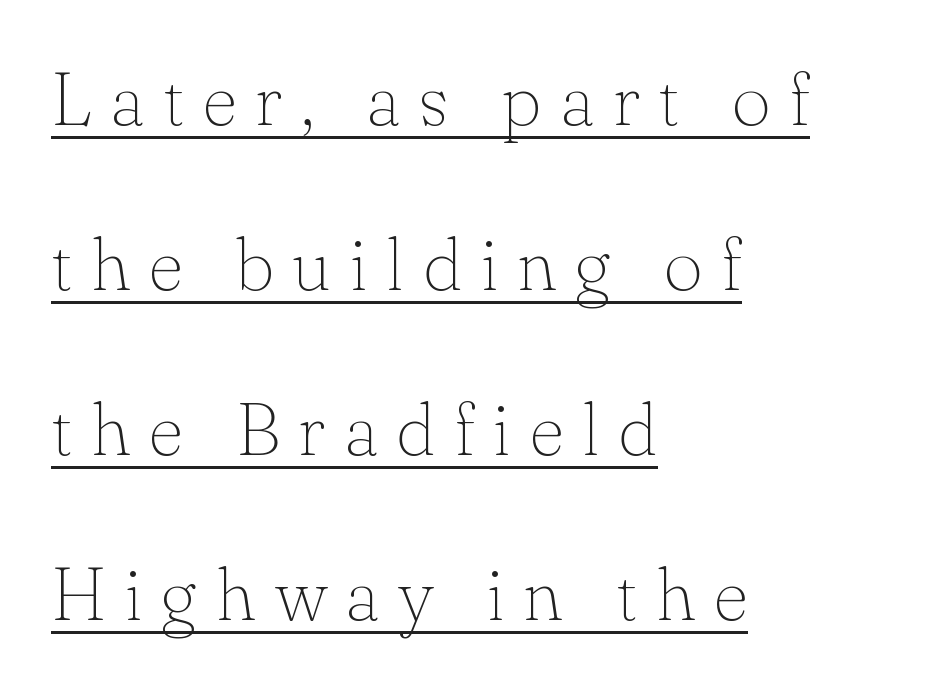
Q: Is the text bold? A: No.
Q: Is the text italic (slanted)? A: No, it is upright.
Q: Is the typeface a serif or a sans-serif typeface? A: Serif.
Q: Is the text underlined? A: Yes.
Q: How is the paragraph aligned? A: Left-aligned.
Q: Is the spacing between letters normal or unusually wide? A: Unusually wide.
Q: Is the spacing between lines tight, normal or loose? A: Loose.
Q: Width (condensed, normal, or wide)? A: Normal.
Q: Stroke contrast? A: Low.
Q: x-height? A: Small.
Q: Monospaced? A: No.
